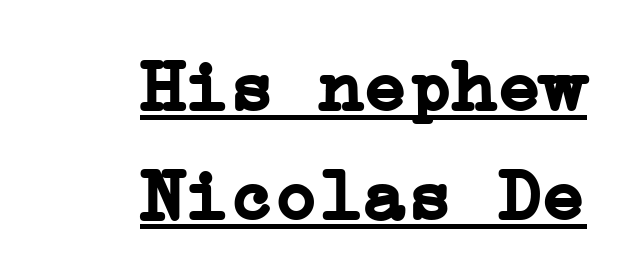
Spacing between characters is what you'd get straight out of the box. A baseline rule has been typeset under these characters. Does the weight exceed regular? Yes, all the way to bold. This block has exactly the height ordinary leading produces.
